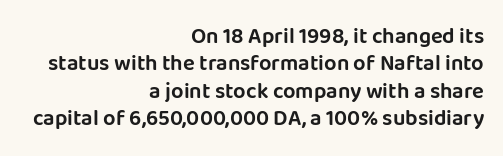
{"italic": "no", "underline": "no", "align": "right", "line_spacing": "normal", "line_spacing_ratio": 1.25, "letter_spacing": "normal", "letter_spacing_em": 0.0, "glyph_px": 22}
